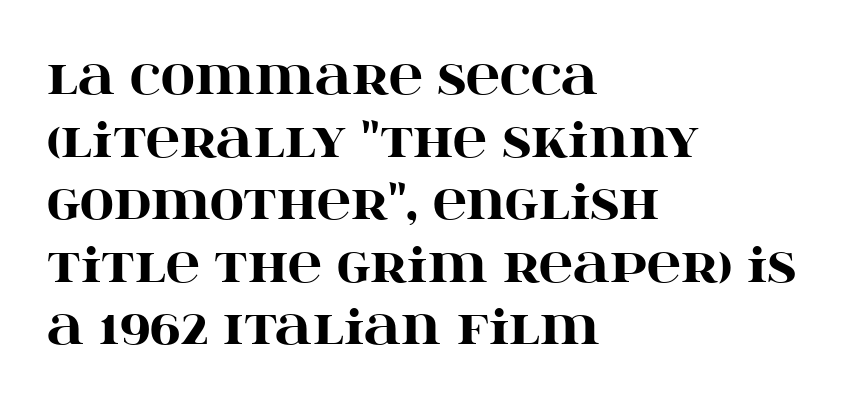
Q: Is the text bold? A: Yes.
Q: Is the text italic (slanted)? A: No, it is upright.
Q: Is the typeface a serif or a sans-serif typeface? A: Serif.
Q: Is the text underlined? A: No.
Q: How is the paragraph aligned? A: Left-aligned.
Q: Is the spacing between letters normal or unusually wide? A: Normal.
Q: Is the spacing between lines tight, normal or loose? A: Normal.
Q: Width (condensed, normal, or wide)? A: Wide.
Q: Stroke contrast? A: High.
Q: x-height? A: Large.
Q: Monospaced? A: No.
